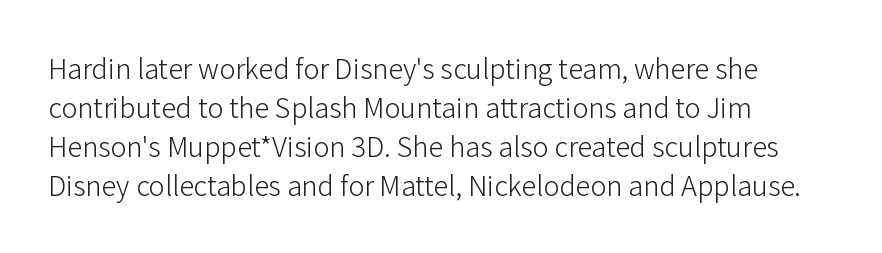
Casual observation: everything's shoved over to the left. The strip under each line holds only bare page. The rendering uses natural spacing where letterforms have individual widths. The line texture is even and compact thanks to regular tracking. Summary of vertical rhythm: regular, with standard interline spacing.
